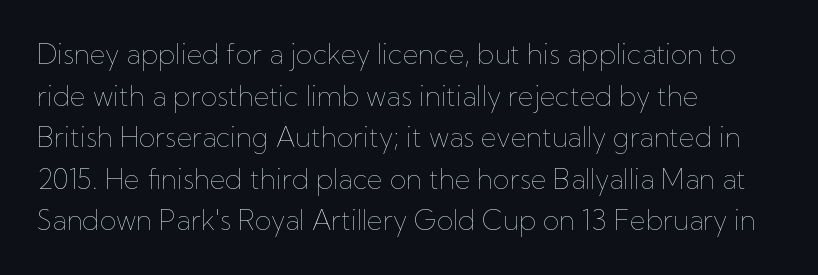
{"italic": "no", "bold": "no", "underline": "no", "align": "left", "line_spacing": "normal", "line_spacing_ratio": 1.54, "letter_spacing": "normal", "letter_spacing_em": 0.0, "glyph_px": 27}
